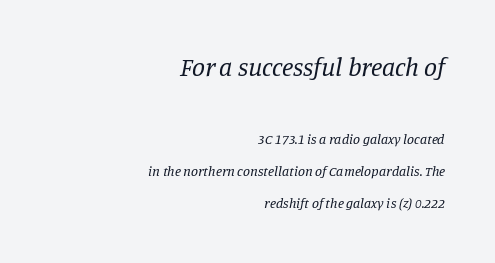
Q: Is the text bold? A: No.
Q: Is the text italic (slanted)? A: Yes, it leans right by about 11 degrees.
Q: Is the text underlined? A: No.
Q: How is the paragraph aligned? A: Right-aligned.
Q: Is the spacing between letters normal or unusually wide? A: Normal.
Q: Is the spacing between lines tight, normal or loose? A: Loose.
Q: Which block of text is set in a larger size, the first (top) or the second (bottom)? A: The first (top) one.
